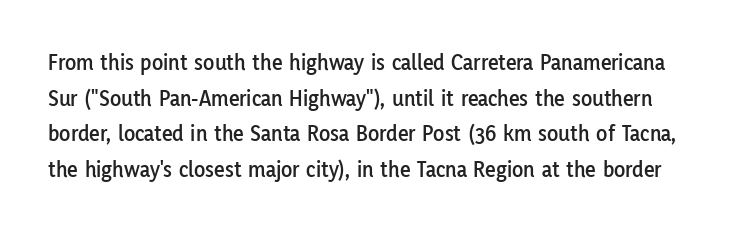
The image shows 23 px text type, upright; set normal line spacing (1.55x), normal letter spacing, not underlined.
